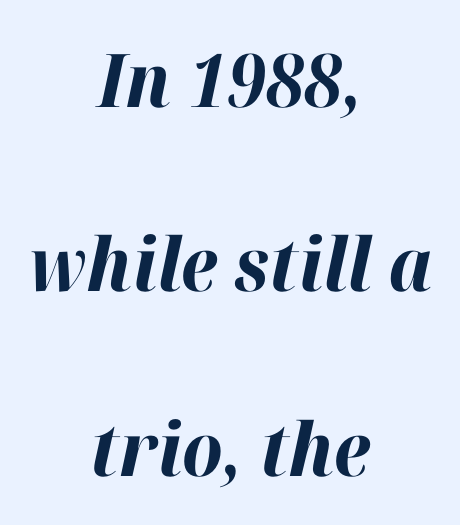
Q: Is the text bold? A: Yes.
Q: Is the text italic (slanted)? A: Yes, it leans right by about 12 degrees.
Q: Is the text underlined? A: No.
Q: How is the paragraph aligned? A: Centered.
Q: Is the spacing between letters normal or unusually wide? A: Normal.
Q: Is the spacing between lines tight, normal or loose? A: Loose.
Q: Width (condensed, normal, or wide)? A: Normal.
Q: Stroke contrast? A: High.
Q: x-height? A: Medium.
Q: Monospaced? A: No.
